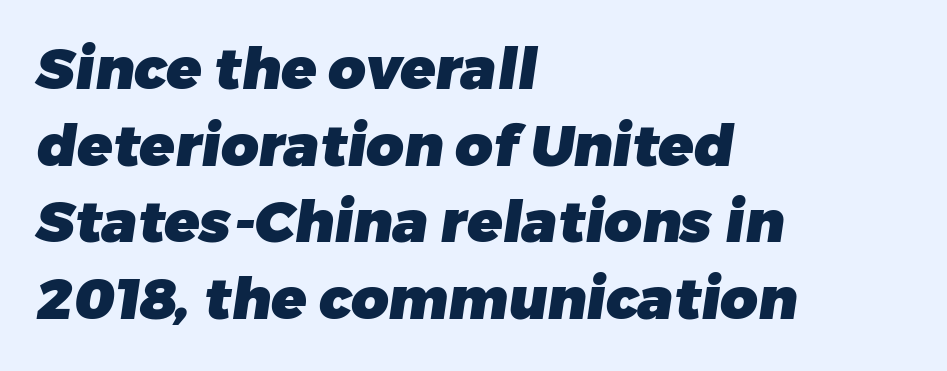
Horizontal alignment here is leftward, the default for most running prose. Its strokes are broad and dark, the hallmark of bold type. The rows are spaced the way most documents space them. Look at the tracking — it's just the regular setting, nothing added. Varying glyph widths throughout — classic text-font behaviour. Check the space under the baseline: it is left empty.
